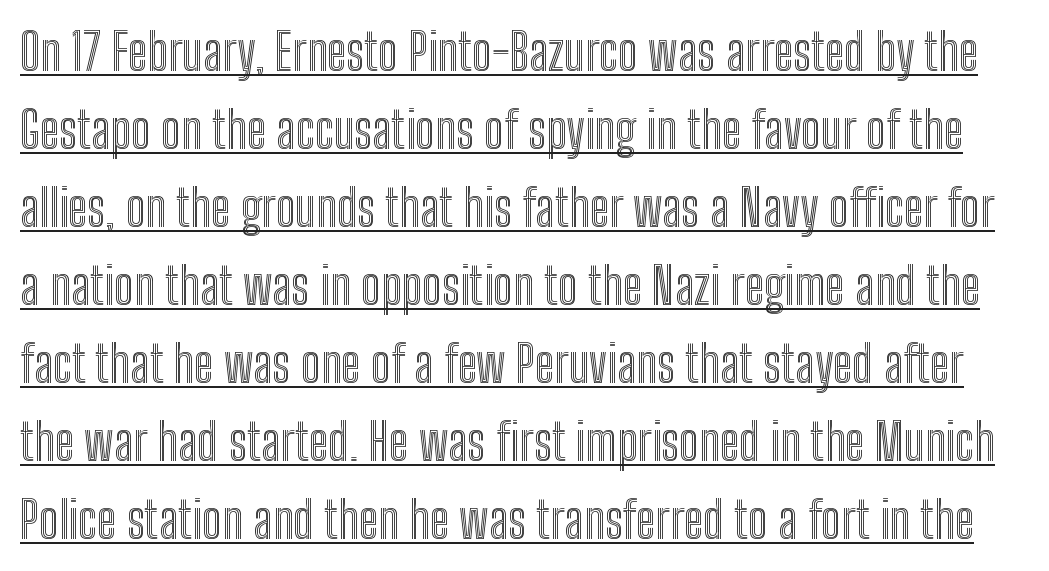
{"italic": "no", "width": "condensed", "x_height": "medium", "monospaced": "no", "underline": "yes", "line_spacing": "normal", "line_spacing_ratio": 1.53, "letter_spacing": "normal", "letter_spacing_em": 0.0, "glyph_px": 51}
